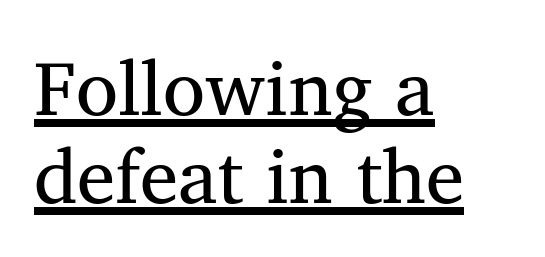
Q: Is the text bold? A: No.
Q: Is the text italic (slanted)? A: No, it is upright.
Q: Is the typeface a serif or a sans-serif typeface? A: Serif.
Q: Is the text underlined? A: Yes.
Q: How is the paragraph aligned? A: Left-aligned.
Q: Is the spacing between letters normal or unusually wide? A: Normal.
Q: Is the spacing between lines tight, normal or loose? A: Tight.
Q: Width (condensed, normal, or wide)? A: Normal.
Q: Stroke contrast? A: Medium.
Q: x-height? A: Medium.
Q: Monospaced? A: No.
